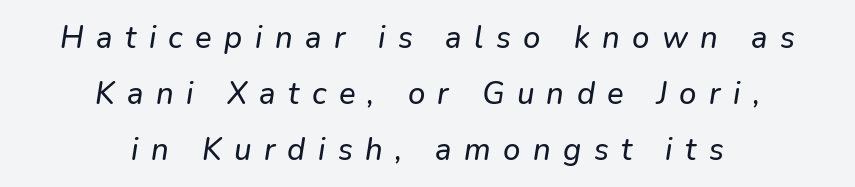
The lines are quadded center. The zone under the glyphs is completely vacant. Type style note: lacks serifs. Short note: letters widely spaced. Is this a fixed-width face? No — the glyphs have proportional, varying widths.
